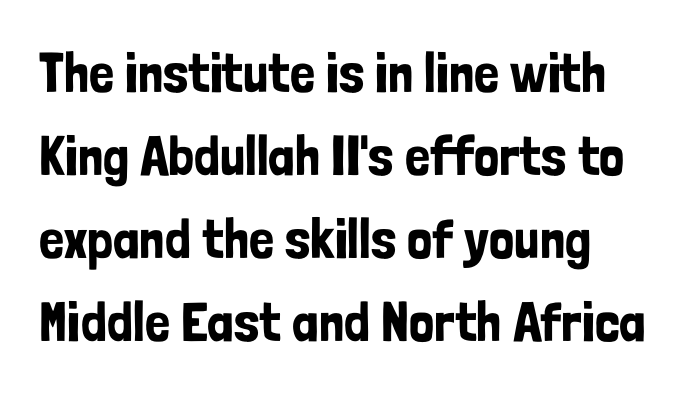
{"serif": "no", "italic": "no", "width": "condensed", "stroke_contrast": "low", "x_height": "medium", "monospaced": "no", "underline": "no", "line_spacing": "normal", "line_spacing_ratio": 1.48, "letter_spacing": "normal", "letter_spacing_em": 0.0, "glyph_px": 56}
